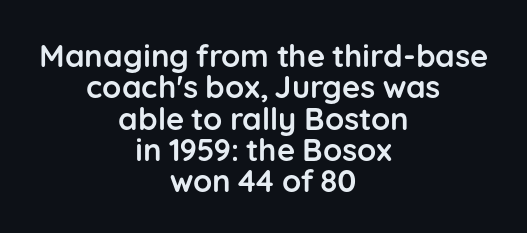
In terms of leading, this rendering errs on the cramped side. The area under the type is left untouched. The typesetting leans heavy: a genuine bold. This rendering uses center alignment, leaving both contours irregular but symmetric.
